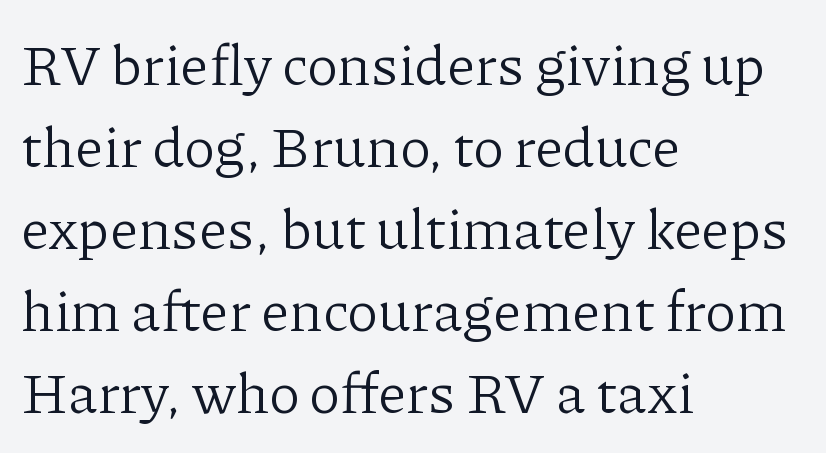
The image shows 57 px light serif type, upright; set left-aligned, normal line spacing (1.44x), normal letter spacing, not underlined; low stroke contrast and a medium x-height.
